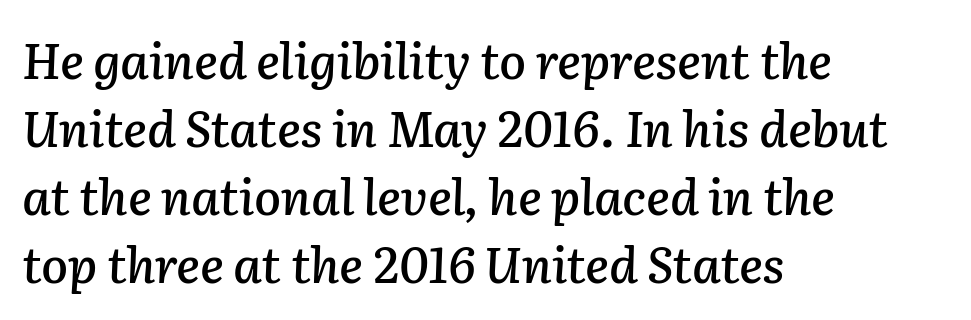
Unmarked baselines from the first word to the last. Reading down the column, the eye jumps a familiar distance to each next line. Compared with ordinary roman type, these characters are visibly tilted. The paragraph shown leans on its left margin.
